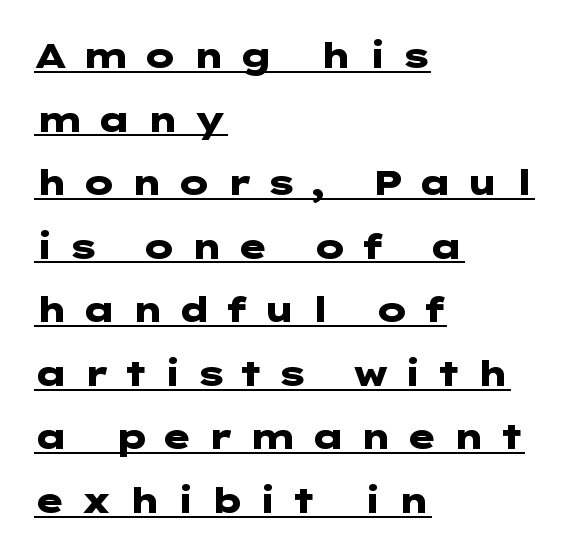
The image shows 34 px heavy, wide sans-serif type, upright; set left-aligned, line spacing 1.87x, unusually wide letter spacing (+0.37 em), underlined; low stroke contrast and a medium x-height.
